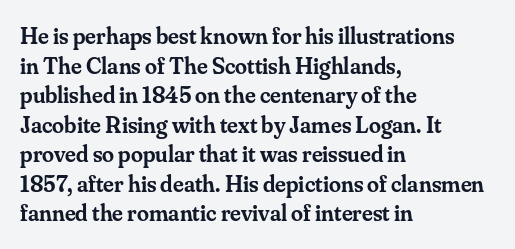
The image shows 24 px text type, upright; set left-aligned, line spacing 1.23x, normal letter spacing, not underlined.
